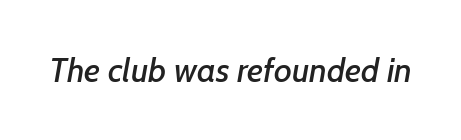
Q: Is the typeface a serif or a sans-serif typeface? A: Sans-serif.
Q: Is the text underlined? A: No.
Q: Is the spacing between letters normal or unusually wide? A: Normal.
Q: Width (condensed, normal, or wide)? A: Normal.
Q: Stroke contrast? A: Low.
Q: x-height? A: Medium.
Q: Monospaced? A: No.
